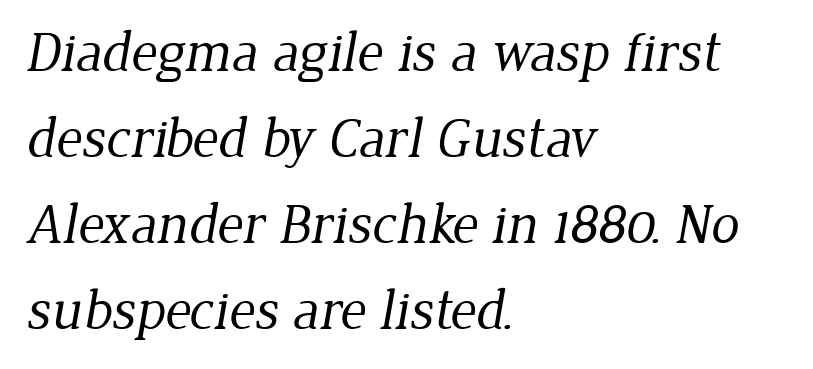
The image shows 57 px regular-weight serif type; set left-aligned, normal line spacing (1.51x), normal letter spacing, not underlined; low stroke contrast and a medium x-height.
